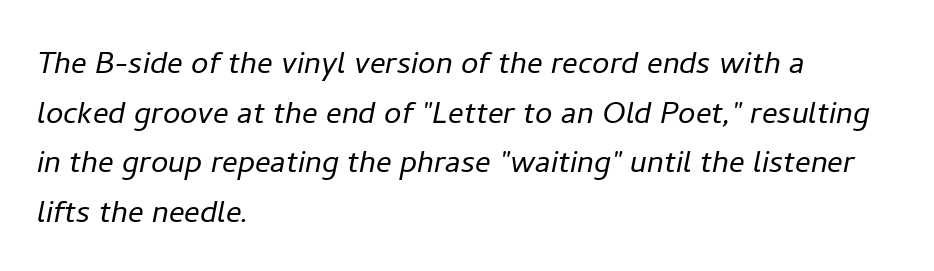
{"italic": "yes", "lean": "right", "slant_degrees": 11, "bold": "no", "weight": "light", "width": "normal", "stroke_contrast": "low", "x_height": "medium", "monospaced": "no", "underline": "no", "align": "left", "line_spacing": "normal", "line_spacing_ratio": 1.27, "letter_spacing": "normal", "letter_spacing_em": 0.0, "glyph_px": 39}
